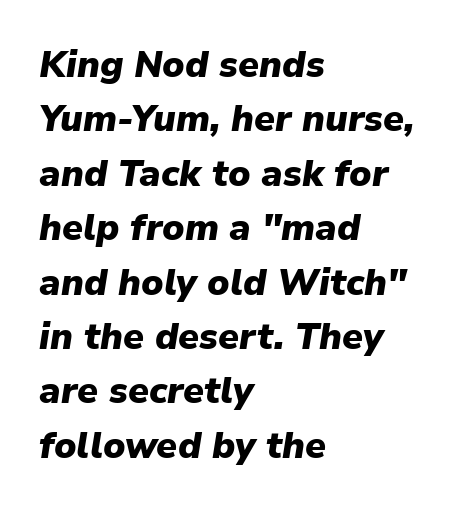
Inter-character spacing is left at the font's built-in metrics. You could not count columns in this text — the font is proportionally spaced. This sample is left-justified, so line endings fall wherever the words run out. I'd describe the lettering as bold — thick and assertive. Type without underlining.
